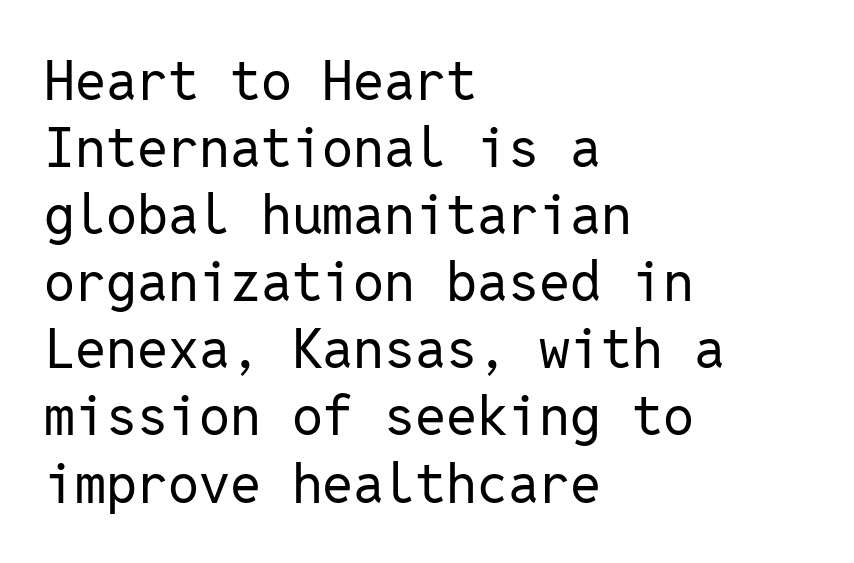
{"serif": "no", "italic": "no", "bold": "no", "weight": "regular", "width": "normal", "stroke_contrast": "low", "x_height": "medium", "monospaced": "yes", "underline": "no", "align": "left", "line_spacing_ratio": 1.22, "letter_spacing": "normal", "letter_spacing_em": 0.0, "glyph_px": 55}
